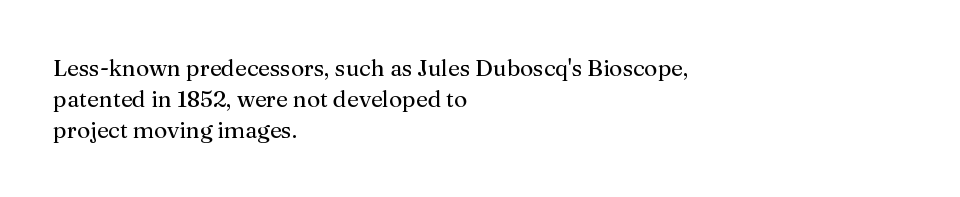
{"italic": "no", "bold": "no", "underline": "no", "align": "left", "line_spacing": "normal", "line_spacing_ratio": 1.34, "letter_spacing": "normal", "letter_spacing_em": 0.0, "glyph_px": 23}
